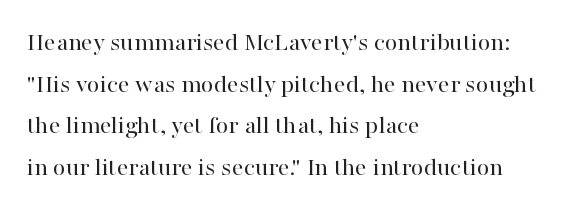
The image shows 26 px text type, upright; set left-aligned, normal line spacing (1.6x), normal letter spacing, not underlined.
